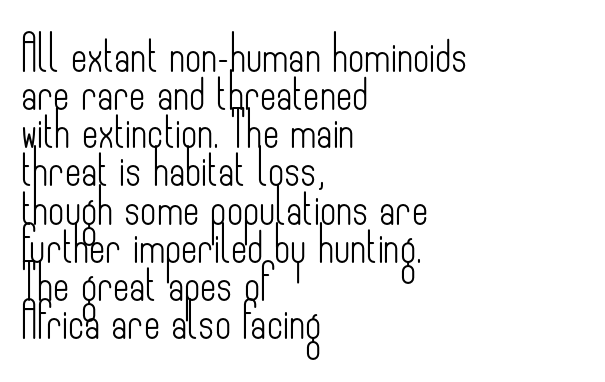
The image shows 35 px light, condensed sans-serif type, upright; set left-aligned, tight line spacing (1.09x), normal letter spacing, not underlined; low stroke contrast and a small x-height.
